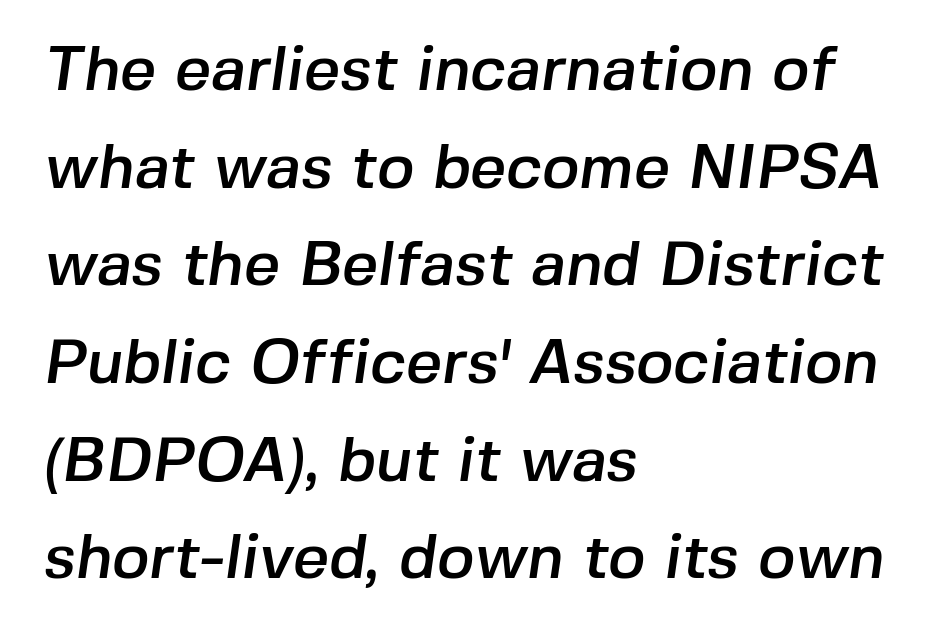
{"serif": "no", "width": "normal", "stroke_contrast": "low", "x_height": "medium", "monospaced": "no", "underline": "no", "align": "left", "line_spacing": "normal", "line_spacing_ratio": 1.55, "letter_spacing": "normal", "letter_spacing_em": 0.0, "glyph_px": 63}
